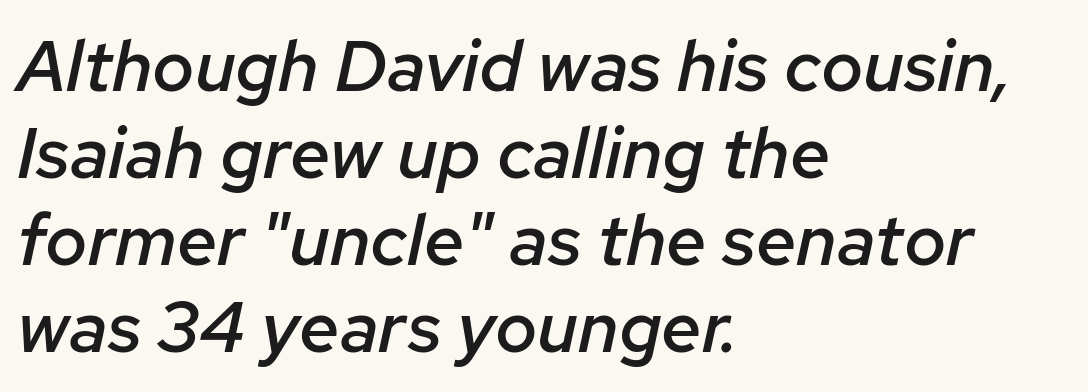
Leftover space on each line is placed entirely after the last word. The font is running at a semibold setting, under full bold. Proportional: the letters do not fall into vertical columns. How are the letters spaced? Ordinarily, with no added tracking. The space beneath each line is pristine and unruled. Italic: yes, the glyphs are oblique.
